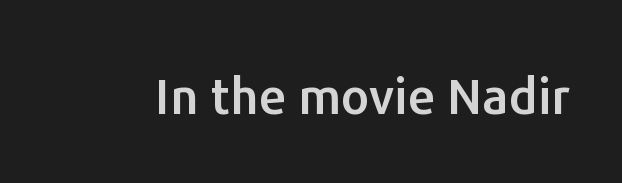
{"serif": "no", "italic": "no", "width": "normal", "stroke_contrast": "low", "x_height": "medium", "monospaced": "no", "underline": "no", "letter_spacing": "normal", "letter_spacing_em": 0.0, "glyph_px": 49}
